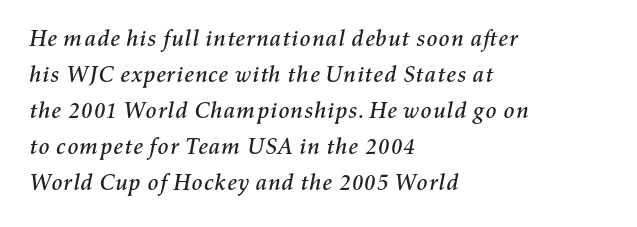
Q: Is the text italic (slanted)? A: Yes, it leans right by about 11 degrees.
Q: Is the text underlined? A: No.
Q: How is the paragraph aligned? A: Left-aligned.
Q: Is the spacing between letters normal or unusually wide? A: Normal.
Q: Is the spacing between lines tight, normal or loose? A: Normal.
